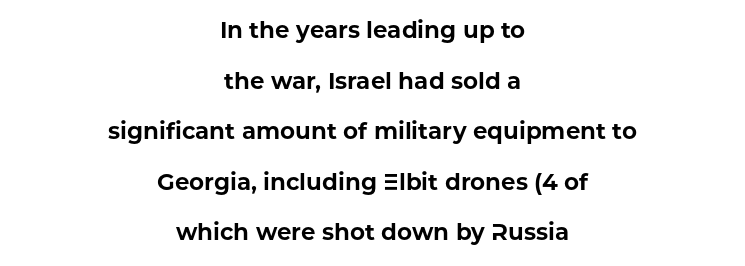
Q: Is the text bold? A: Yes.
Q: Is the text italic (slanted)? A: No, it is upright.
Q: Is the text underlined? A: No.
Q: How is the paragraph aligned? A: Centered.
Q: Is the spacing between letters normal or unusually wide? A: Normal.
Q: Is the spacing between lines tight, normal or loose? A: Loose.
